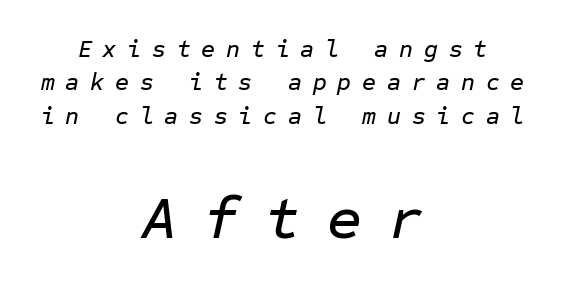
The image shows 60 px text type, italic (leaning right), monospaced; set centered, normal line spacing (1.39x), unusually wide letter spacing (+0.45 em), not underlined; the second (bottom) block is 2.5x larger; low stroke contrast and a medium x-height.
